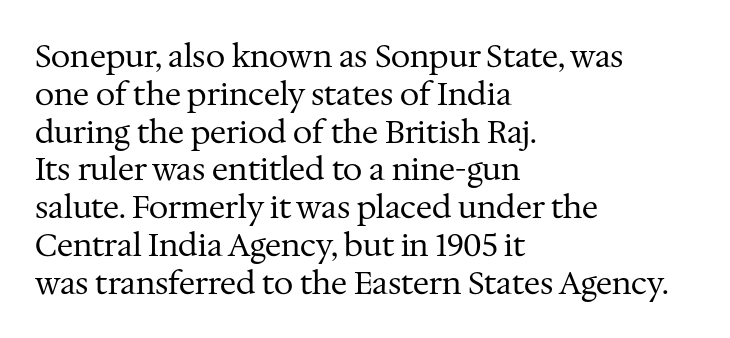
Q: Is the text bold? A: No.
Q: Is the text italic (slanted)? A: No, it is upright.
Q: Is the typeface a serif or a sans-serif typeface? A: Serif.
Q: Is the text underlined? A: No.
Q: How is the paragraph aligned? A: Left-aligned.
Q: Is the spacing between letters normal or unusually wide? A: Normal.
Q: Width (condensed, normal, or wide)? A: Normal.
Q: Stroke contrast? A: Medium.
Q: x-height? A: Medium.
Q: Monospaced? A: No.
